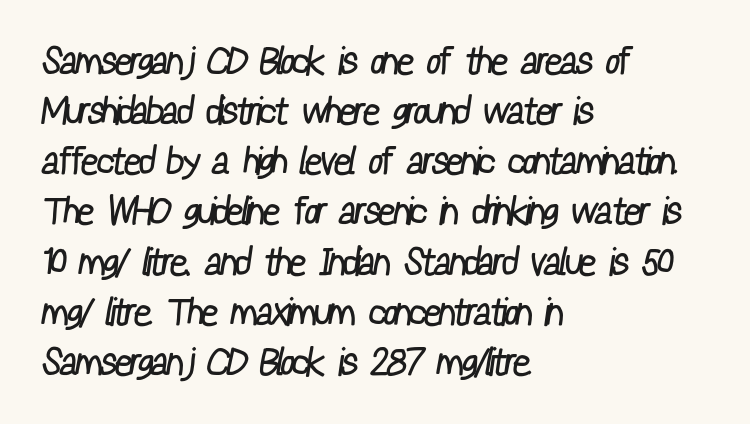
Each stroke keeps to a modest, everyday thickness or less. You can tell from the bare stems that sans-serif type was used. Caption: multi-line text, flush left, ragged right. The passage shown is typed in a proportional face where columns would drift. Has an underline been added? It has not.
